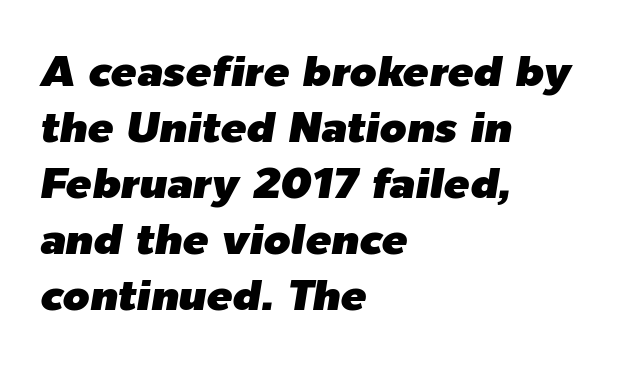
The image shows 43 px text type, italic (leaning right); set left-aligned, normal line spacing (1.3x), normal letter spacing, not underlined; low stroke contrast and a medium x-height.
